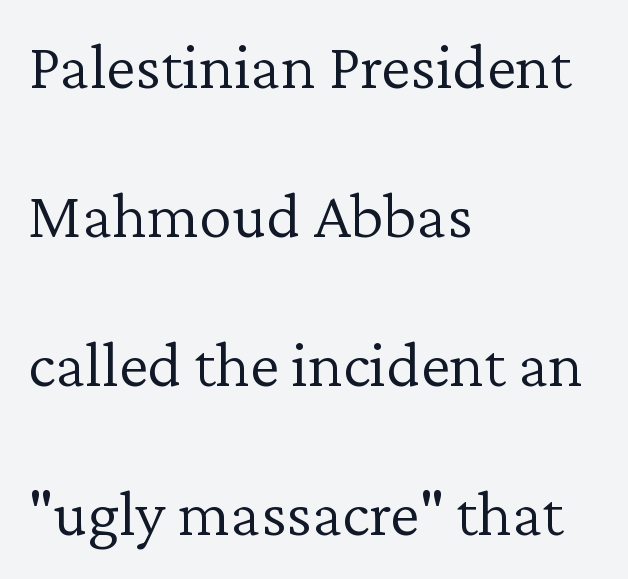
{"serif": "yes", "italic": "no", "bold": "no", "weight": "light", "width": "normal", "stroke_contrast": "low", "x_height": "medium", "monospaced": "no", "underline": "no", "align": "left", "line_spacing": "loose", "line_spacing_ratio": 2.26, "letter_spacing": "normal", "letter_spacing_em": 0.0, "glyph_px": 66}
